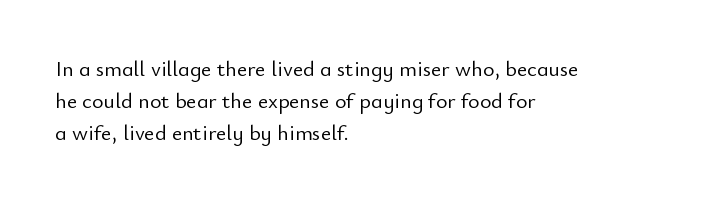
Q: Is the text bold? A: No.
Q: Is the text italic (slanted)? A: No, it is upright.
Q: Is the text underlined? A: No.
Q: How is the paragraph aligned? A: Left-aligned.
Q: Is the spacing between letters normal or unusually wide? A: Normal.
Q: Is the spacing between lines tight, normal or loose? A: Normal.
